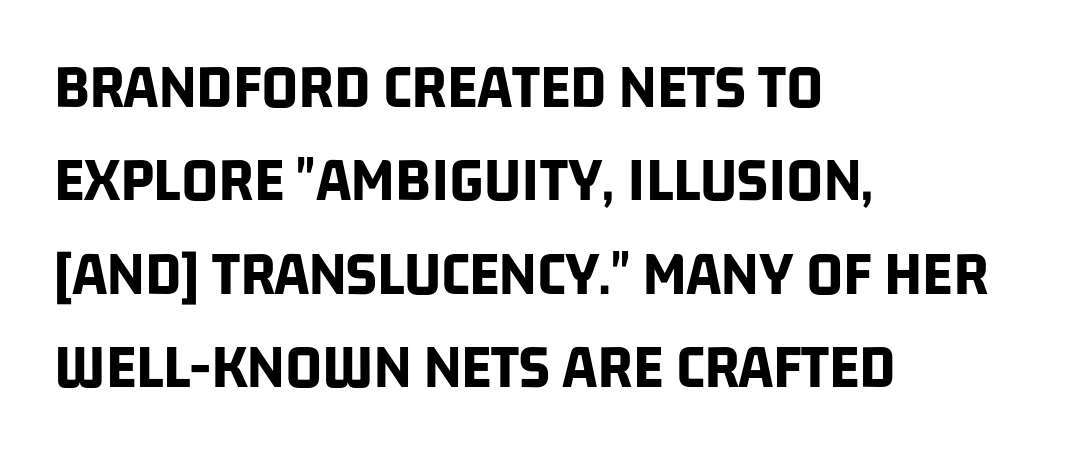
Q: Is the text bold? A: Yes.
Q: Is the typeface a serif or a sans-serif typeface? A: Sans-serif.
Q: Is the text underlined? A: No.
Q: How is the paragraph aligned? A: Left-aligned.
Q: Is the spacing between letters normal or unusually wide? A: Normal.
Q: Is the spacing between lines tight, normal or loose? A: Normal.
Q: Width (condensed, normal, or wide)? A: Condensed.
Q: Stroke contrast? A: Low.
Q: x-height? A: Large.
Q: Monospaced? A: No.
